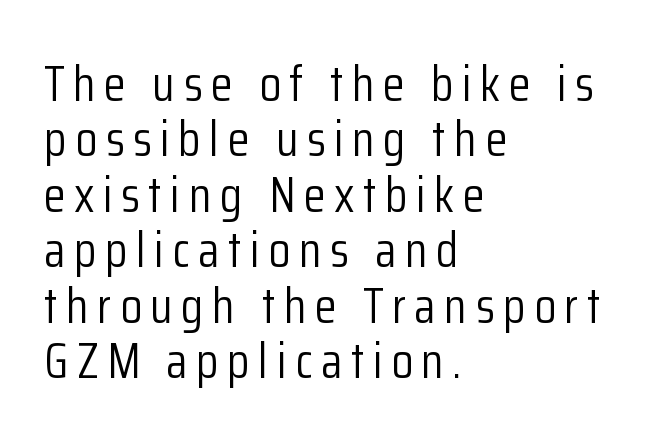
Q: Is the text bold? A: No.
Q: Is the text italic (slanted)? A: No, it is upright.
Q: Is the typeface a serif or a sans-serif typeface? A: Sans-serif.
Q: Is the text underlined? A: No.
Q: How is the paragraph aligned? A: Left-aligned.
Q: Is the spacing between lines tight, normal or loose? A: Tight.
Q: Width (condensed, normal, or wide)? A: Condensed.
Q: Stroke contrast? A: Low.
Q: x-height? A: Medium.
Q: Monospaced? A: No.
